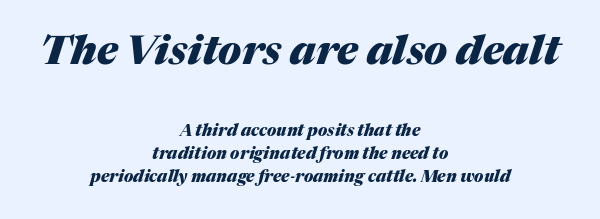
Q: Is the text bold? A: Yes.
Q: Is the text italic (slanted)? A: Yes, it leans right by about 17 degrees.
Q: Is the text underlined? A: No.
Q: How is the paragraph aligned? A: Centered.
Q: Is the spacing between letters normal or unusually wide? A: Normal.
Q: Is the spacing between lines tight, normal or loose? A: Normal.
Q: Which block of text is set in a larger size, the first (top) or the second (bottom)? A: The first (top) one.
Q: Width (condensed, normal, or wide)? A: Normal.
Q: Stroke contrast? A: Medium.
Q: x-height? A: Medium.
Q: Monospaced? A: No.
